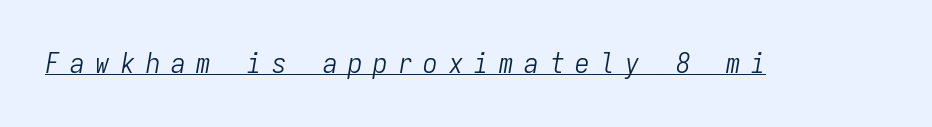
The weight would be labelled regular, book, light, or lighter still. Do the characters align in a grid? Yes, the font is monospaced. These lines have a slow, spaced-out rhythm from letter to letter. Designer's note — italics engaged.
